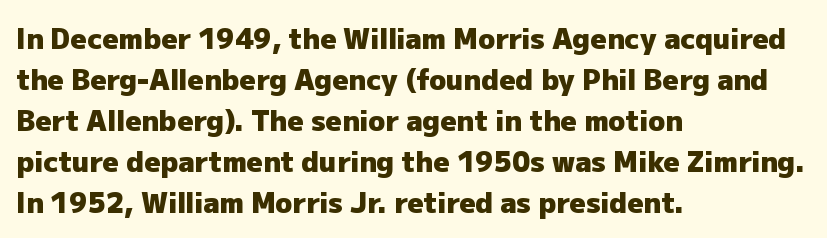
Q: Is the text bold? A: Yes.
Q: Is the text italic (slanted)? A: No, it is upright.
Q: Is the typeface a serif or a sans-serif typeface? A: Sans-serif.
Q: Is the text underlined? A: No.
Q: How is the paragraph aligned? A: Left-aligned.
Q: Is the spacing between letters normal or unusually wide? A: Normal.
Q: Is the spacing between lines tight, normal or loose? A: Normal.
Q: Width (condensed, normal, or wide)? A: Normal.
Q: Stroke contrast? A: Low.
Q: x-height? A: Medium.
Q: Monospaced? A: No.
